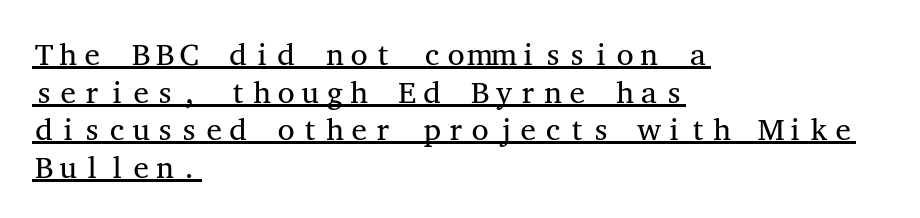
Underlining? Definitely there. The rendering keeps characters at their native spacing. The rendering shows small feet on the letterforms — a serif design. Compared with a centered layout, this one pins lines to the left instead. Stems here are at most as thick as an everyday book face.
